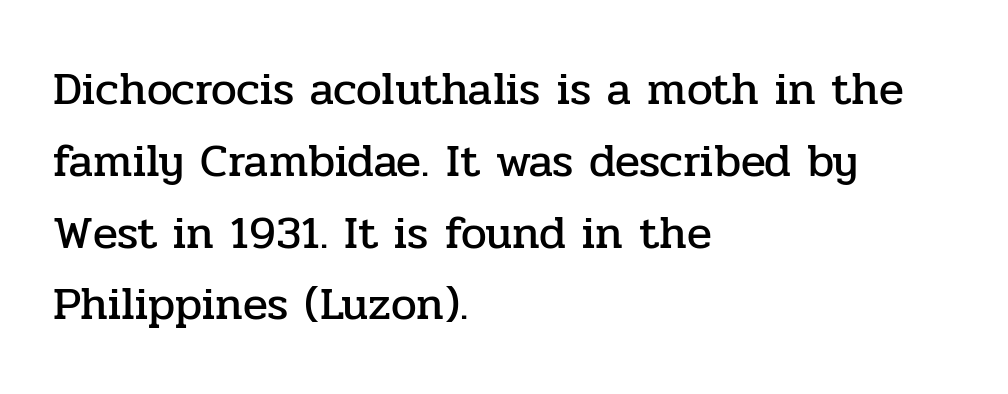
Q: Is the text italic (slanted)? A: No, it is upright.
Q: Is the typeface a serif or a sans-serif typeface? A: Serif.
Q: Is the text underlined? A: No.
Q: How is the paragraph aligned? A: Left-aligned.
Q: Is the spacing between letters normal or unusually wide? A: Normal.
Q: Is the spacing between lines tight, normal or loose? A: Normal.
Q: Width (condensed, normal, or wide)? A: Normal.
Q: Stroke contrast? A: Low.
Q: x-height? A: Medium.
Q: Monospaced? A: No.
